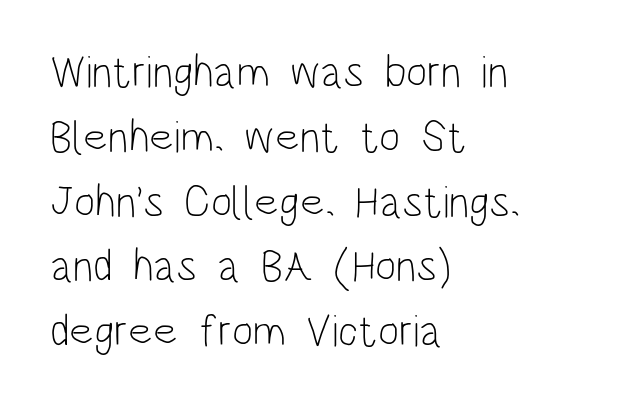
Q: Is the text bold? A: No.
Q: Is the text italic (slanted)? A: No, it is upright.
Q: Is the typeface a serif or a sans-serif typeface? A: Sans-serif.
Q: Is the text underlined? A: No.
Q: How is the paragraph aligned? A: Left-aligned.
Q: Is the spacing between letters normal or unusually wide? A: Normal.
Q: Is the spacing between lines tight, normal or loose? A: Normal.
Q: Width (condensed, normal, or wide)? A: Condensed.
Q: Stroke contrast? A: Low.
Q: x-height? A: Large.
Q: Monospaced? A: No.
